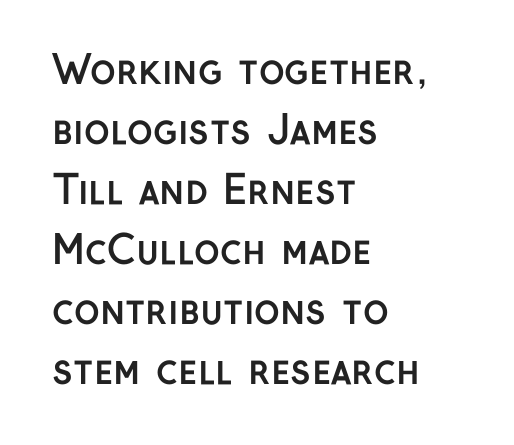
Q: Is the text bold? A: Yes.
Q: Is the text italic (slanted)? A: No, it is upright.
Q: Is the typeface a serif or a sans-serif typeface? A: Sans-serif.
Q: Is the text underlined? A: No.
Q: How is the paragraph aligned? A: Left-aligned.
Q: Is the spacing between letters normal or unusually wide? A: Normal.
Q: Is the spacing between lines tight, normal or loose? A: Normal.
Q: Width (condensed, normal, or wide)? A: Normal.
Q: Stroke contrast? A: Low.
Q: x-height? A: Medium.
Q: Monospaced? A: No.
